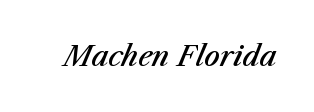
Q: Is the text bold? A: Semi-bold.
Q: Is the text italic (slanted)? A: Yes, it leans right by about 23 degrees.
Q: Is the text underlined? A: No.
Q: Is the spacing between letters normal or unusually wide? A: Normal.
Q: Width (condensed, normal, or wide)? A: Normal.
Q: Stroke contrast? A: Medium.
Q: x-height? A: Medium.
Q: Monospaced? A: No.
